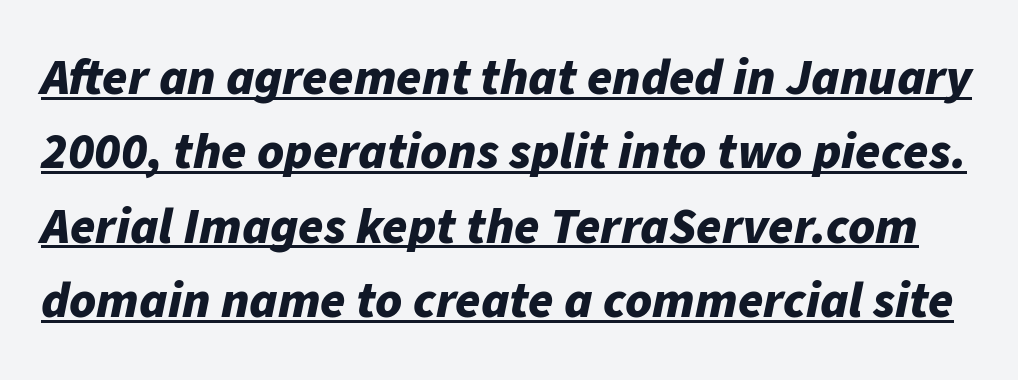
The image shows 51 px bold type, italic (leaning right); set normal line spacing (1.46x), normal letter spacing, underlined; low stroke contrast and a medium x-height.
